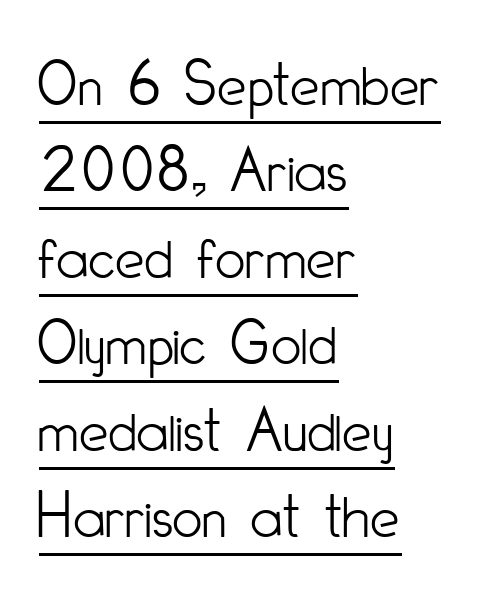
Q: Is the text bold? A: No.
Q: Is the text italic (slanted)? A: No, it is upright.
Q: Is the typeface a serif or a sans-serif typeface? A: Sans-serif.
Q: Is the text underlined? A: Yes.
Q: How is the paragraph aligned? A: Left-aligned.
Q: Is the spacing between letters normal or unusually wide? A: Normal.
Q: Is the spacing between lines tight, normal or loose? A: Normal.
Q: Width (condensed, normal, or wide)? A: Condensed.
Q: Stroke contrast? A: Low.
Q: x-height? A: Small.
Q: Monospaced? A: No.
